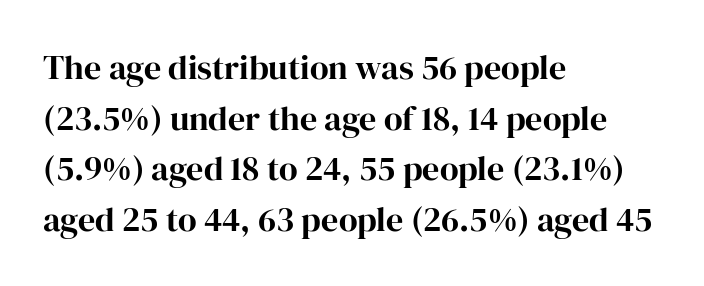
{"serif": "yes", "italic": "no", "width": "normal", "stroke_contrast": "high", "x_height": "medium", "monospaced": "no", "underline": "no", "align": "left", "line_spacing": "normal", "line_spacing_ratio": 1.49, "letter_spacing": "normal", "letter_spacing_em": 0.0, "glyph_px": 34}
